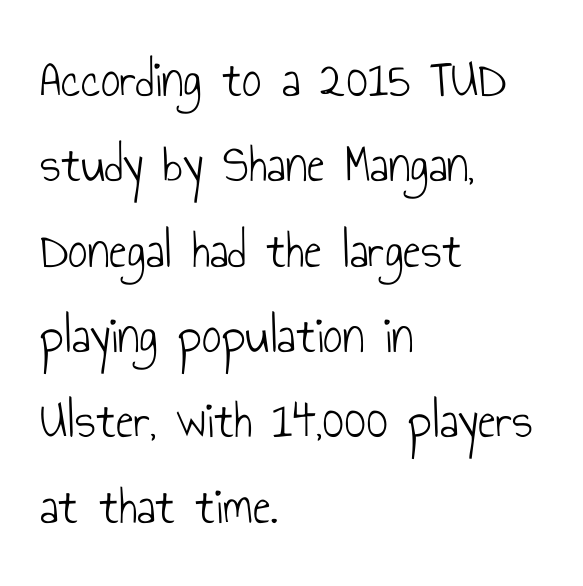
The image shows 54 px light, condensed sans-serif type, upright; set left-aligned, normal line spacing (1.58x), normal letter spacing, not underlined; low stroke contrast and a small x-height.
